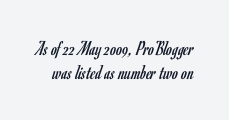
Unmarked baselines from the first word to the last. The cut favours lightness, reaching ordinary text weight at its darkest. The type is set solid horizontally, with unmodified tracking. Line spacing here is tight.
